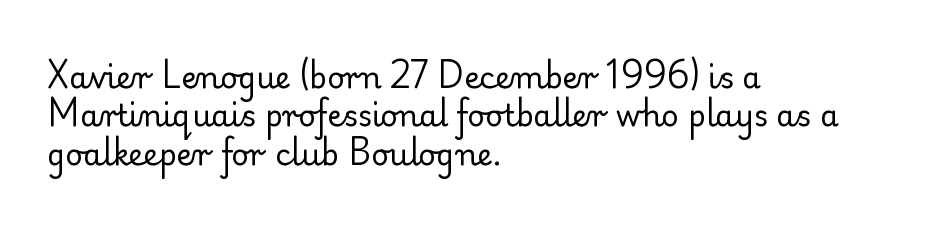
The image shows 30 px regular-weight serif type, upright; set left-aligned, normal line spacing (1.28x), normal letter spacing, not underlined; low stroke contrast and a small x-height.
